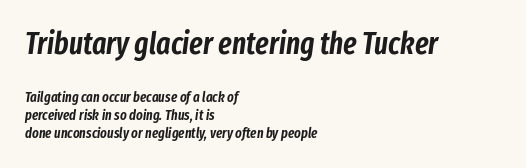
Every character sits at an angle, as italics do. Note: larger setting up top, smaller setting below. Do the characters align in a grid? No, the font is proportional. The text block is weighted toward the left margin, trailing off unevenly rightward.
